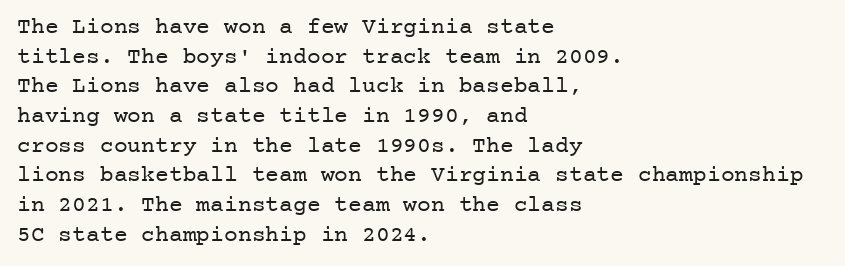
{"italic": "no", "bold": "no", "underline": "no", "align": "left", "line_spacing": "normal", "line_spacing_ratio": 1.29, "letter_spacing": "normal", "letter_spacing_em": 0.0, "glyph_px": 23}
